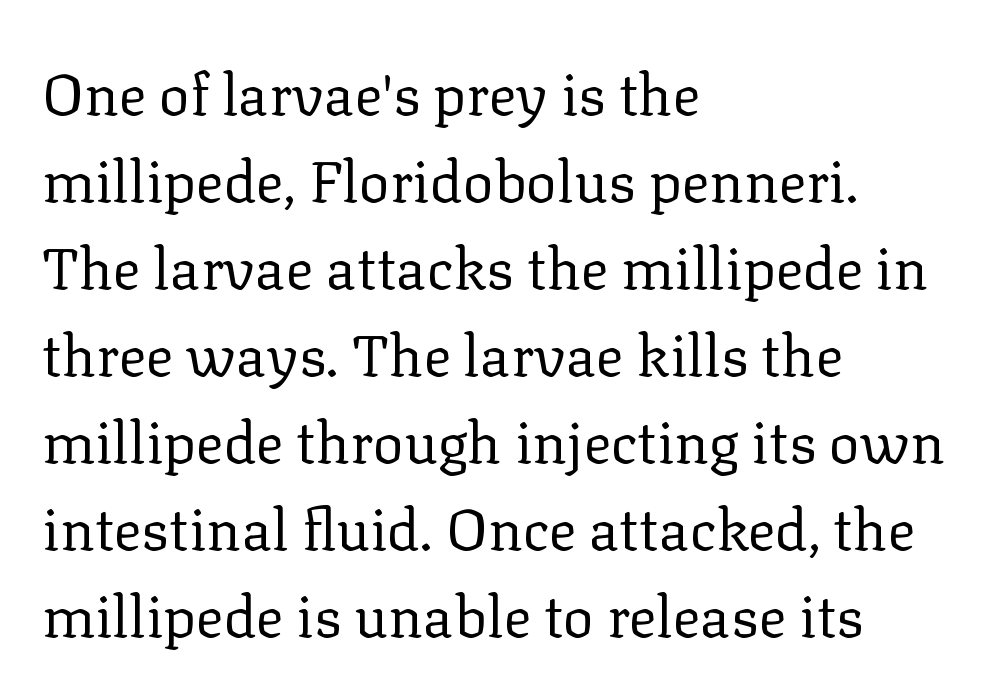
{"serif": "yes", "italic": "no", "bold": "no", "weight": "regular", "width": "normal", "stroke_contrast": "low", "x_height": "medium", "monospaced": "no", "underline": "no", "align": "left", "line_spacing": "normal", "line_spacing_ratio": 1.5, "letter_spacing": "normal", "letter_spacing_em": 0.0, "glyph_px": 58}
